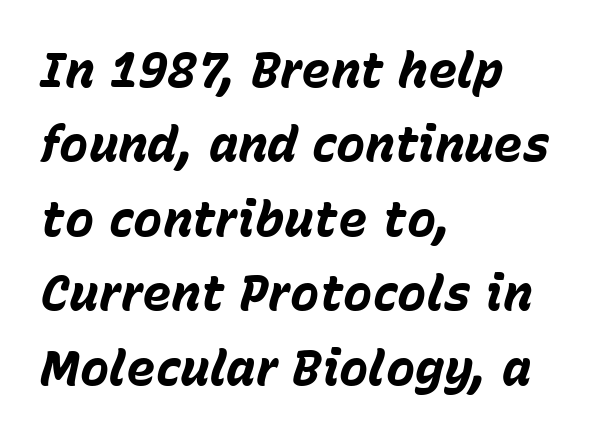
{"italic": "yes", "lean": "right", "slant_degrees": 15, "bold": "yes", "weight": "bold", "width": "normal", "stroke_contrast": "low", "x_height": "medium", "monospaced": "no", "underline": "no", "align": "left", "line_spacing": "normal", "line_spacing_ratio": 1.52, "letter_spacing": "normal", "letter_spacing_em": 0.0, "glyph_px": 49}
